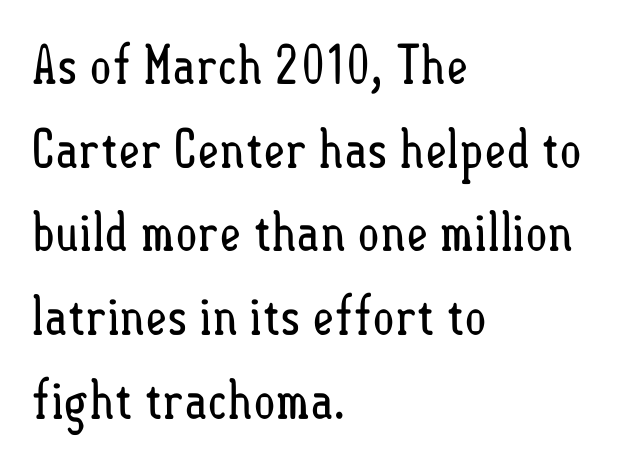
The paragraph shown leans on its left margin. Baseline-to-baseline distance is the conventional proportion of letter height. Honestly, there is no underline to notice here at all. These lines keep a tight, regular rhythm from letter to letter. Is the stroke heavy? The answer is a plain regular-or-lighter. This is roman type, the default non-slanted kind.
